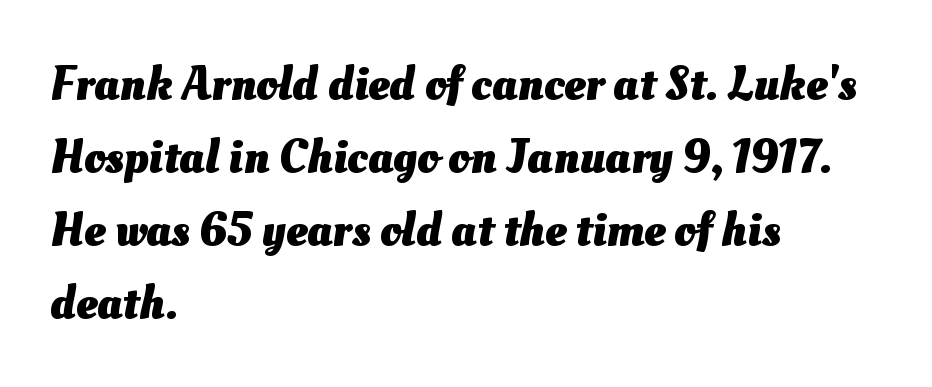
The image shows 48 px heavy type; set left-aligned, normal line spacing (1.52x), normal letter spacing, not underlined; medium stroke contrast and a small x-height.
